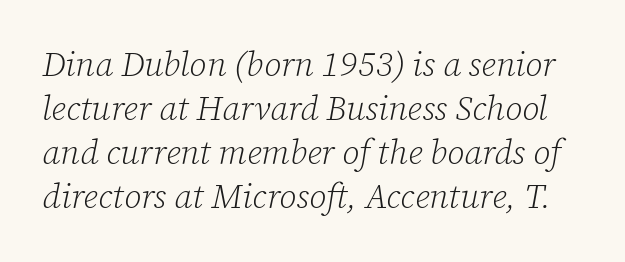
The image shows 34 px light serif type, italic (leaning right); set normal line spacing (1.29x), normal letter spacing, not underlined; low stroke contrast and a medium x-height.
